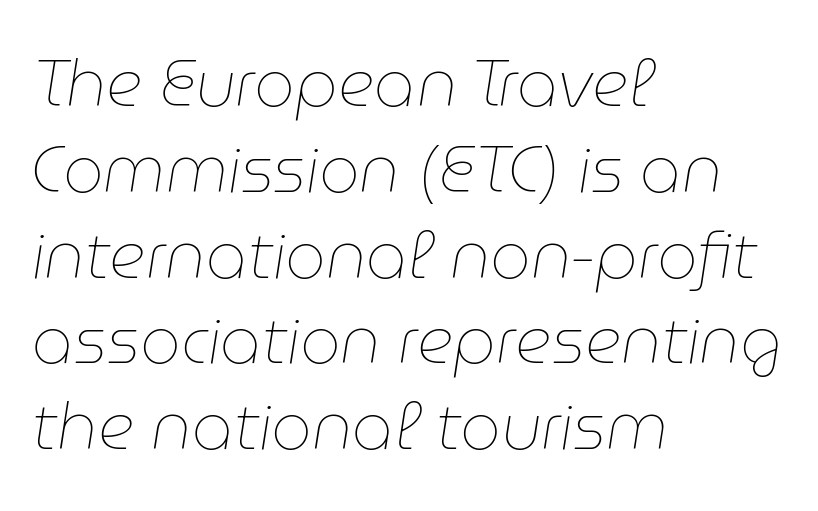
Q: Is the text bold? A: No.
Q: Is the text italic (slanted)? A: Yes, it leans right by about 9 degrees.
Q: Is the text underlined? A: No.
Q: How is the paragraph aligned? A: Left-aligned.
Q: Is the spacing between letters normal or unusually wide? A: Normal.
Q: Is the spacing between lines tight, normal or loose? A: Normal.
Q: Width (condensed, normal, or wide)? A: Normal.
Q: Stroke contrast? A: Low.
Q: x-height? A: Medium.
Q: Monospaced? A: No.
